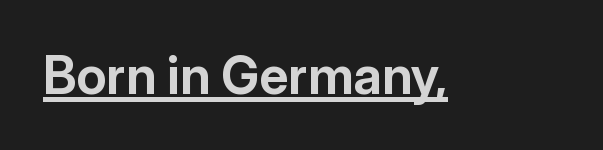
Q: Is the text bold? A: Yes.
Q: Is the text italic (slanted)? A: No, it is upright.
Q: Is the typeface a serif or a sans-serif typeface? A: Sans-serif.
Q: Is the text underlined? A: Yes.
Q: Is the spacing between letters normal or unusually wide? A: Normal.
Q: Width (condensed, normal, or wide)? A: Normal.
Q: Stroke contrast? A: Low.
Q: x-height? A: Medium.
Q: Monospaced? A: No.
